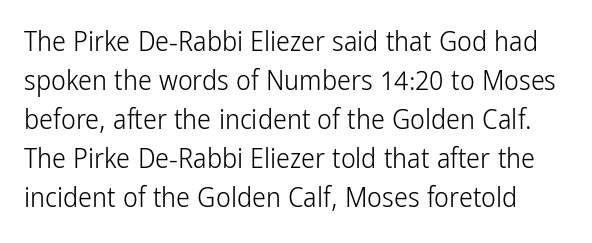
The image shows 28 px light, condensed sans-serif type, upright; set normal line spacing (1.39x), normal letter spacing, not underlined; low stroke contrast and a medium x-height.
